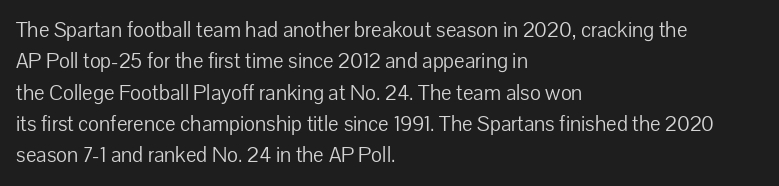
Q: Is the text bold? A: No.
Q: Is the text italic (slanted)? A: No, it is upright.
Q: Is the text underlined? A: No.
Q: How is the paragraph aligned? A: Left-aligned.
Q: Is the spacing between letters normal or unusually wide? A: Normal.
Q: Is the spacing between lines tight, normal or loose? A: Normal.
